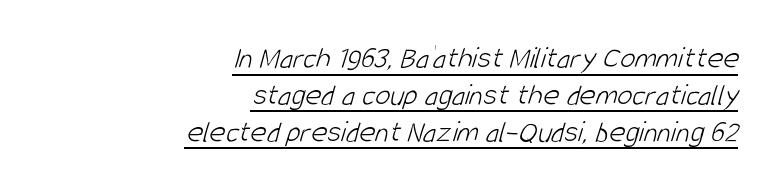
Q: Is the text bold? A: No.
Q: Is the typeface a serif or a sans-serif typeface? A: Sans-serif.
Q: Is the text underlined? A: Yes.
Q: How is the paragraph aligned? A: Right-aligned.
Q: Is the spacing between letters normal or unusually wide? A: Normal.
Q: Width (condensed, normal, or wide)? A: Condensed.
Q: Stroke contrast? A: Low.
Q: x-height? A: Large.
Q: Monospaced? A: No.
